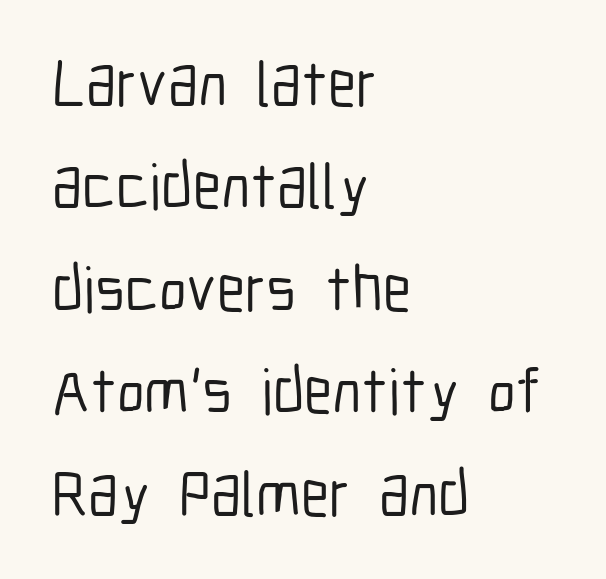
Check the space under the baseline: it is left empty. These lines were composed using upright roman letters. You could not count columns in this text — the font is proportionally spaced. The glyphs in this specimen are sans serif.
